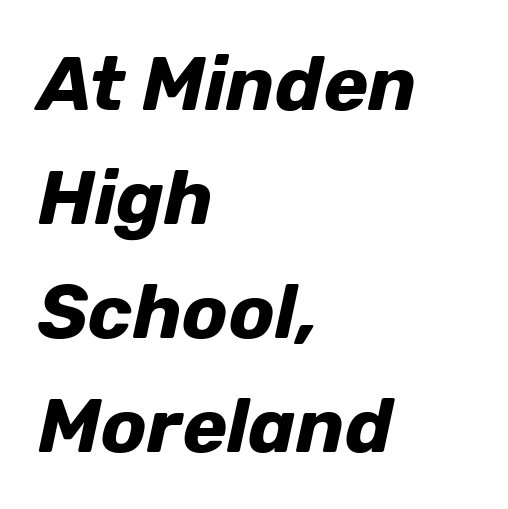
The image shows 76 px bold type, italic (leaning right); set left-aligned, normal line spacing (1.5x), normal letter spacing, not underlined; low stroke contrast and a medium x-height.
